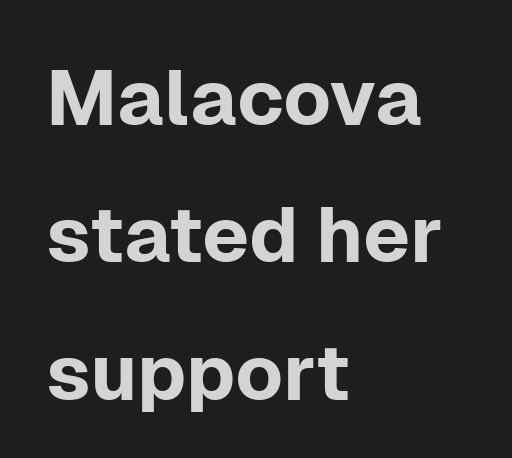
These lines were composed using upright roman letters. Examine the stroke ends and you'll find no serifs. Students, note that the glyphs here touch the page at normal intervals. One-word summary of the alignment: left. The string is rendered with underlining switched off. The rendering uses natural spacing where letterforms have individual widths.
